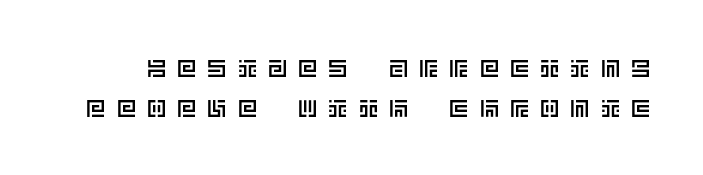
{"italic": "no", "underline": "no", "line_spacing": "normal", "line_spacing_ratio": 1.65, "letter_spacing": "wide", "letter_spacing_em": 0.46, "glyph_px": 24}
